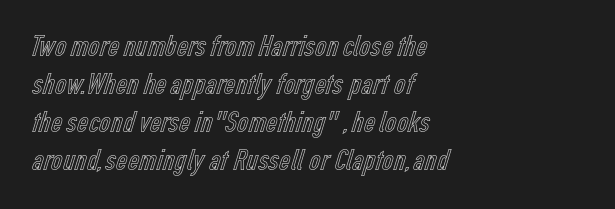
This sample has the flowing, uneven cadence of proportional lettering. The baseline area is clear. This rendering leaves character spacing at its baseline value. Teacher's note: observe the even left margin — that is flush-left alignment.
